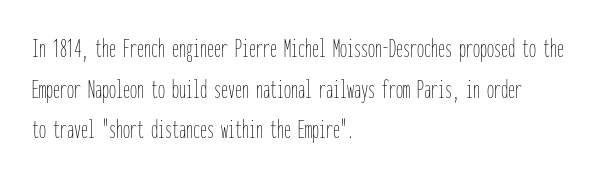
The block of text has a typical density, with ordinary space between rows. Vertical strokes here are truly vertical. Each word holds together tightly as a unit, with standard inter-letter gaps. On a weight scale, this lands at 450 or below. The baseline area is clear. This sample has the even, mechanical cadence of fixed-width lettering.
